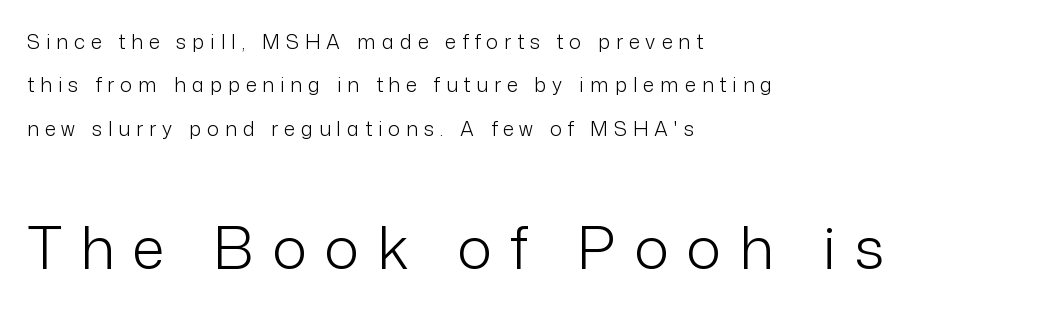
A clean baseline with only descenders dipping below it. Tracking value appears strongly positive — letters spread wide. Do the characters align in a grid? No, the font is proportional. Line starts are locked; line ends wander. Whoever set this chose breathing room over compactness in the vertical rhythm.
